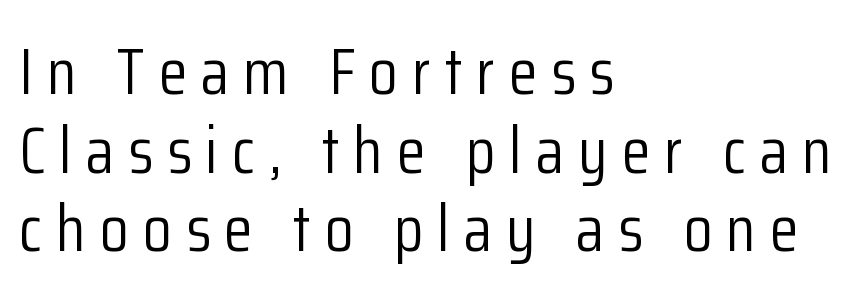
Proportional: the letters do not fall into vertical columns. This sample uses an upright cut, with every glyph sitting square on the baseline. Tracking here is generous; glyphs stand well apart from one another. Descenders hang freely into open space.
